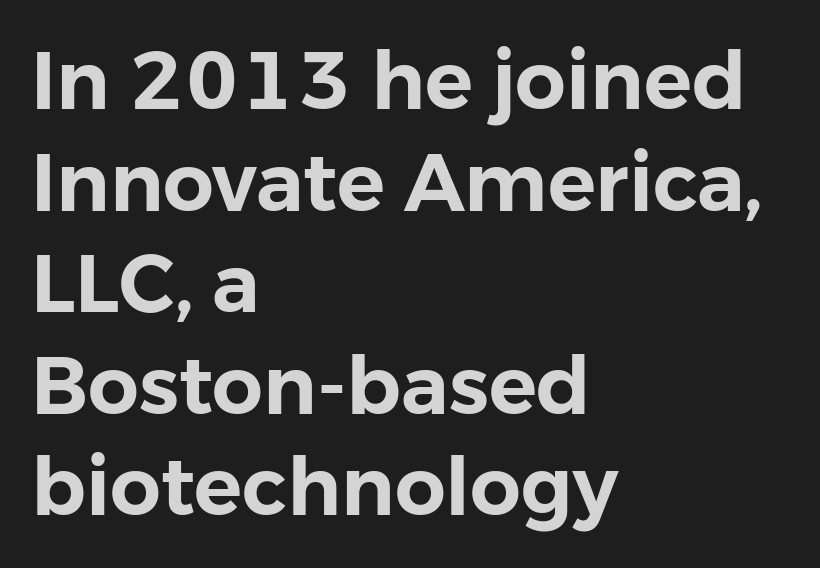
The image shows 80 px sans-serif type, upright; set left-aligned, normal line spacing (1.27x), normal letter spacing, not underlined; low stroke contrast and a medium x-height.
